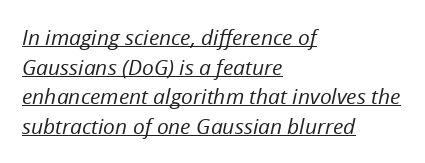
Casual observation: everything's shoved over to the left. Caption: face not bold, strokes unweighted. The letterforms sit shoulder to shoulder at normal distance. Successive baselines arrive at the customary interval. Rendered with sloped, italic letterforms. Underline: present.
